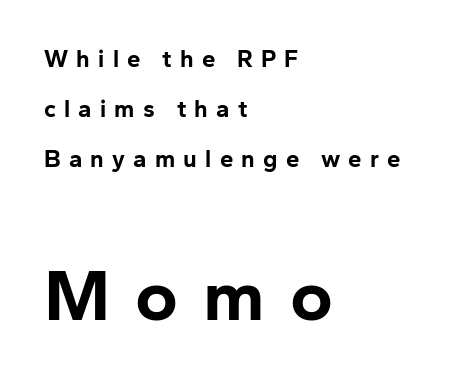
Inter-character spacing is expanded well beyond the font's built-in metrics. A typesetter would label this face a sans. The passage is arranged the way most books set body copy — flush left. The letters stand straight up with perfectly vertical stems.
